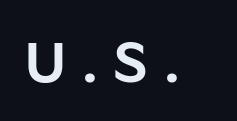
These lines are rendered in a variable-pitch font. No italicization has been applied; the sample stays upright. Unlike a traditional serif, this face leaves its strokes unadorned. The words here are not underlined.
